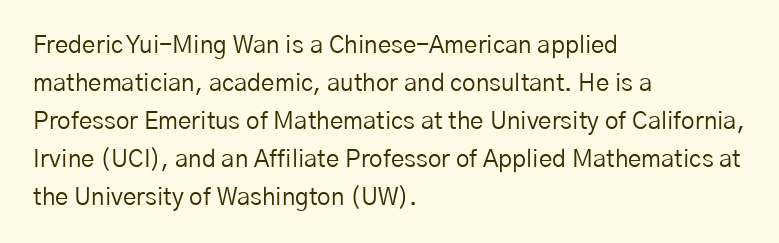
Caption: standard tracking, unaltered. How would I describe the line gaps? Plain and ordinary. Notice how the stems are strictly vertical — no italics here. The typeface has the unassuming heft of standard copy or less. The lines are quadded left.
